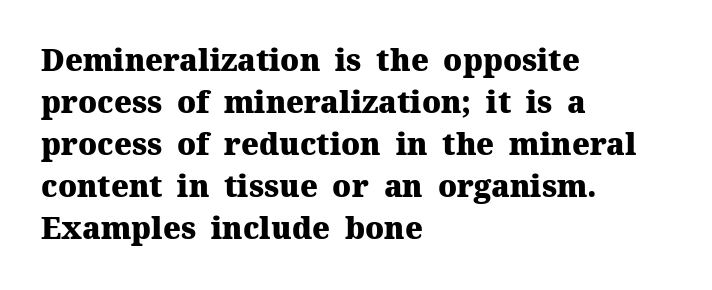
The image shows 30 px heavy serif type, upright; set left-aligned, normal line spacing (1.4x), normal letter spacing, not underlined; medium stroke contrast and a medium x-height.
